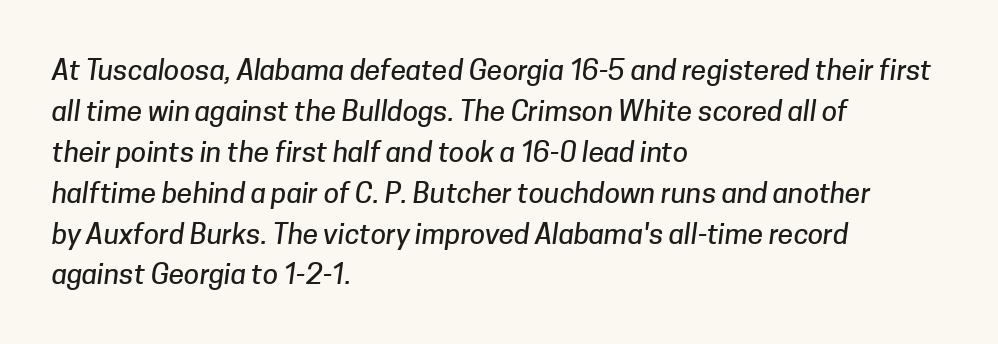
The setting favours the left margin, as ordinary paragraphs usually do. Looks like regular typesetting: each glyph gets only the width it needs. Glance below the letters and you will spot only blank space. A sans-serif font was chosen for this passage.
